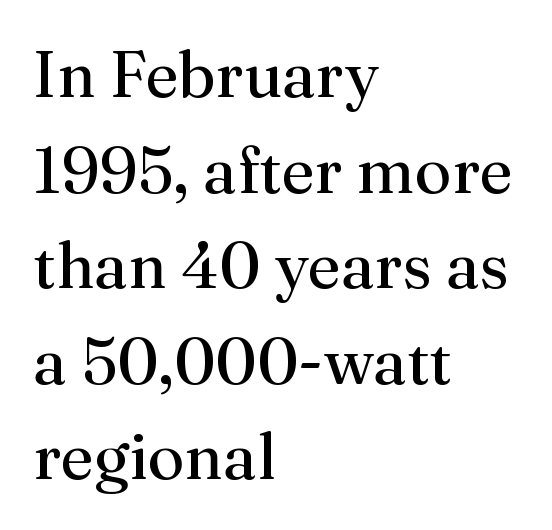
The image shows 65 px regular-weight serif type, upright; set left-aligned, normal line spacing (1.47x), normal letter spacing, not underlined; medium stroke contrast and a medium x-height.
